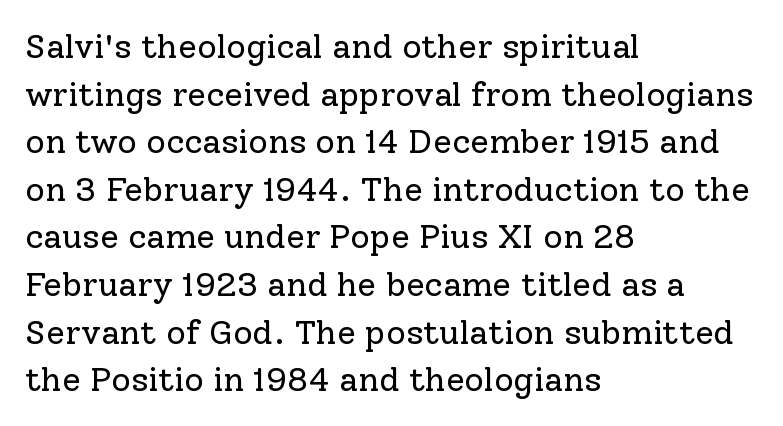
{"serif": "yes", "italic": "no", "bold": "no", "weight": "regular", "width": "normal", "stroke_contrast": "low", "x_height": "medium", "monospaced": "no", "underline": "no", "align": "left", "line_spacing": "normal", "line_spacing_ratio": 1.4, "letter_spacing": "normal", "letter_spacing_em": 0.0, "glyph_px": 34}
